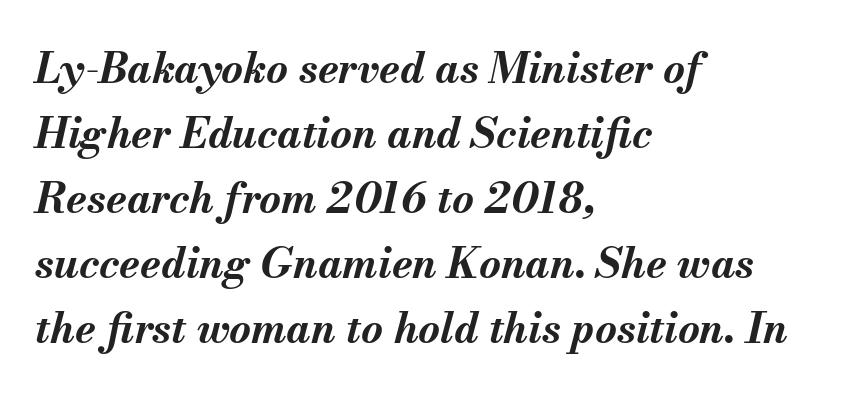
Just letters on the line, the space beneath them empty. These lines carry a lot of weight — the face is fully bold. Which margin do the lines hug? The left one — the right edge is uneven. Is this a fixed-width face? No — the glyphs have proportional, varying widths. What's the leading like? Ordinary, nothing unusual. Would a proofreader flag this as italicized? Yes.
